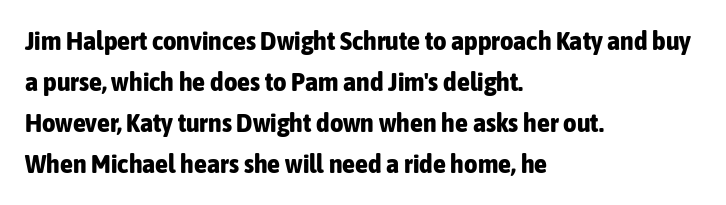
{"italic": "no", "bold": "yes", "underline": "no", "align": "left", "line_spacing": "normal", "line_spacing_ratio": 1.58, "letter_spacing": "normal", "letter_spacing_em": 0.0, "glyph_px": 26}
